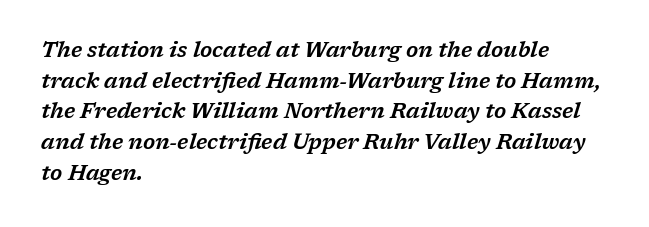
Q: Is the text italic (slanted)? A: Yes, it leans right by about 17 degrees.
Q: Is the text underlined? A: No.
Q: How is the paragraph aligned? A: Left-aligned.
Q: Is the spacing between letters normal or unusually wide? A: Normal.
Q: Is the spacing between lines tight, normal or loose? A: Normal.
